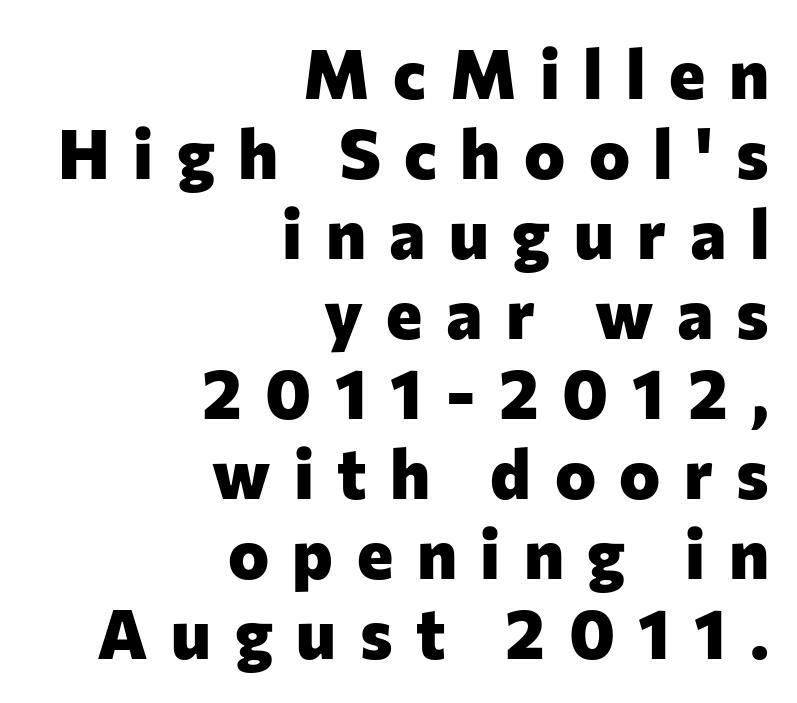
Q: Is the text bold? A: Yes.
Q: Is the text italic (slanted)? A: No, it is upright.
Q: Is the typeface a serif or a sans-serif typeface? A: Sans-serif.
Q: Is the text underlined? A: No.
Q: How is the paragraph aligned? A: Right-aligned.
Q: Is the spacing between letters normal or unusually wide? A: Unusually wide.
Q: Width (condensed, normal, or wide)? A: Normal.
Q: Stroke contrast? A: Low.
Q: x-height? A: Medium.
Q: Monospaced? A: No.
